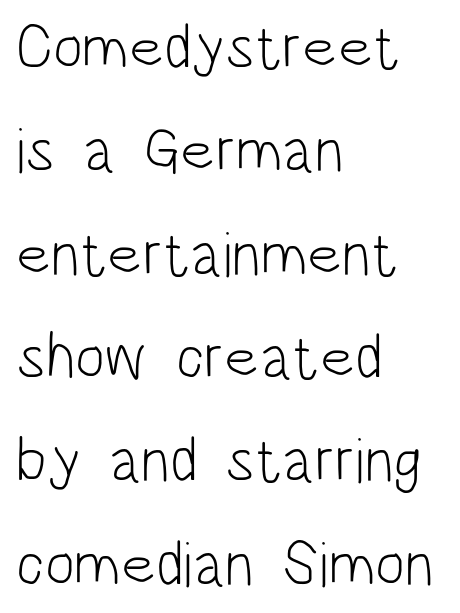
The image shows 63 px light, condensed sans-serif type, upright; set left-aligned, normal line spacing (1.64x), normal letter spacing, not underlined; low stroke contrast and a large x-height.
